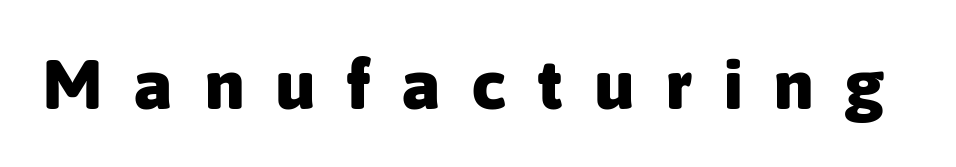
Words float on clear page, feet unadorned. The typography opts for an upright posture over an oblique one. Examine the stroke ends and you'll find no serifs. Spacing between characters has been opened up far beyond the box default. Think of a printed novel: that variable character pitch is what you see here.
